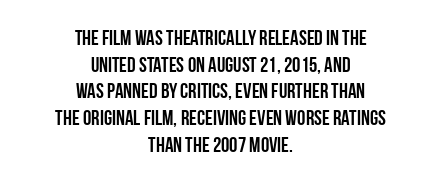
Q: Is the text italic (slanted)? A: No, it is upright.
Q: Is the text underlined? A: No.
Q: How is the paragraph aligned? A: Centered.
Q: Is the spacing between letters normal or unusually wide? A: Normal.
Q: Is the spacing between lines tight, normal or loose? A: Normal.
